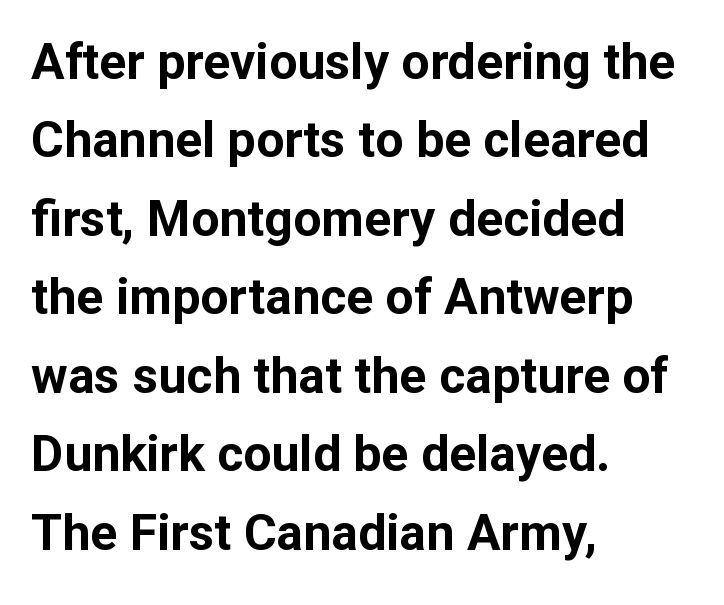
Check under the words: just untouched page. Do the characters align in a grid? No, the font is proportional. Does the weight exceed regular? Yes, all the way to bold. A typesetter would call this leading conventional body-copy spacing. The tracking reads as untouched default to a designer's eye. Check where the strokes stop: nothing finishes them off — pure sans.
